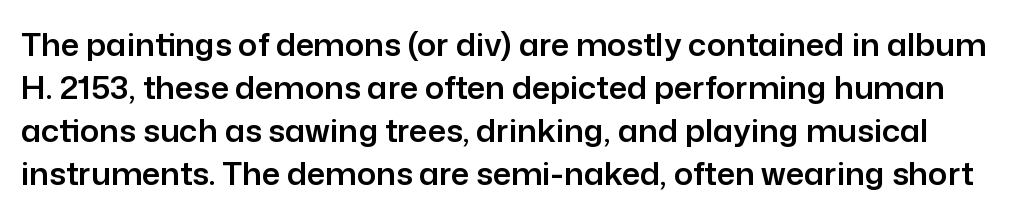
{"serif": "no", "italic": "no", "width": "normal", "stroke_contrast": "low", "x_height": "medium", "monospaced": "no", "underline": "no", "line_spacing": "normal", "line_spacing_ratio": 1.34, "letter_spacing": "normal", "letter_spacing_em": 0.0, "glyph_px": 32}
